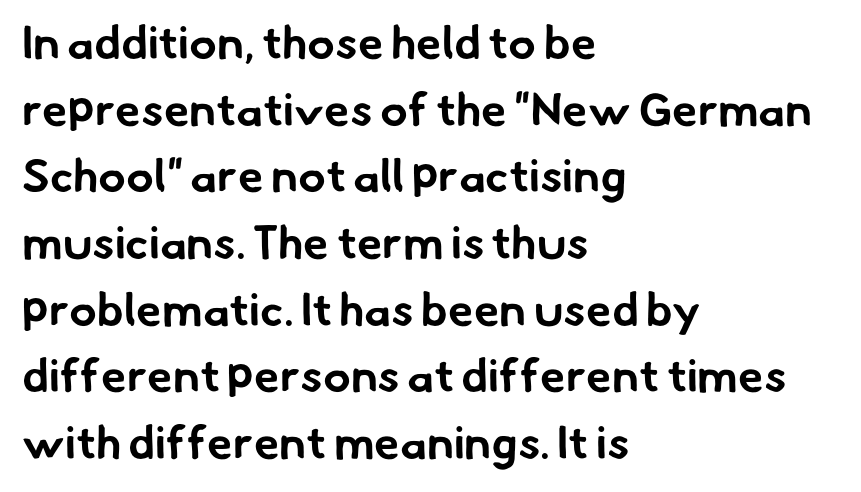
Q: Is the text bold? A: Yes.
Q: Is the typeface a serif or a sans-serif typeface? A: Sans-serif.
Q: Is the text underlined? A: No.
Q: How is the paragraph aligned? A: Left-aligned.
Q: Is the spacing between letters normal or unusually wide? A: Normal.
Q: Is the spacing between lines tight, normal or loose? A: Normal.
Q: Width (condensed, normal, or wide)? A: Normal.
Q: Stroke contrast? A: Low.
Q: x-height? A: Small.
Q: Monospaced? A: No.
